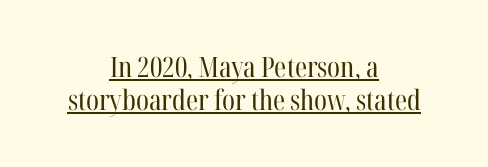
The image shows 28 px regular-weight, condensed serif type, upright; set centered, line spacing 1.19x, normal letter spacing, underlined; high stroke contrast and a medium x-height.
